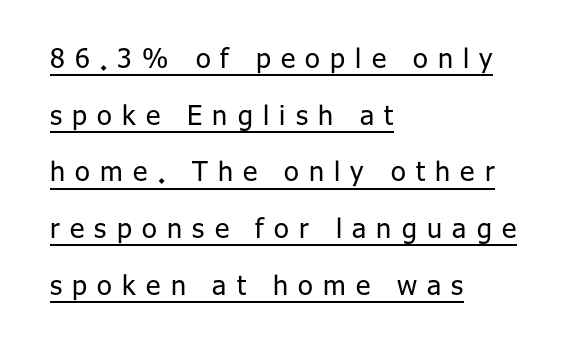
These lines were composed using upright roman letters. If you drew a ruler down the left edge, every line would touch it. Unbolded letterforms with no extra heft. What stands out about the letter spacing? Its width — letters are far apart.
